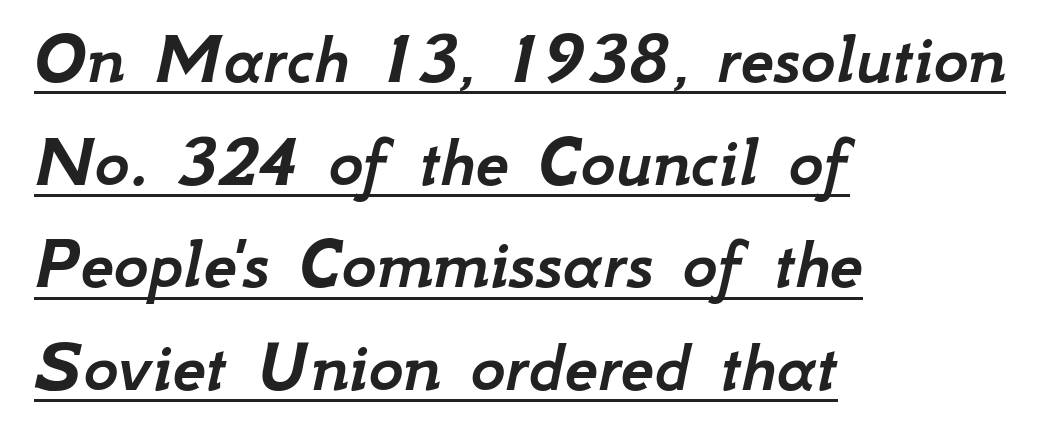
A typesetter would mark this as italic. The passage shown is typed in a proportional face where columns would drift. Evenly set lines give the paragraph a standard silhouette. Reading down the block, your eye returns to a fixed left position each line. Decoration check: the copy is underlined. These lines keep a tight, regular rhythm from letter to letter.
